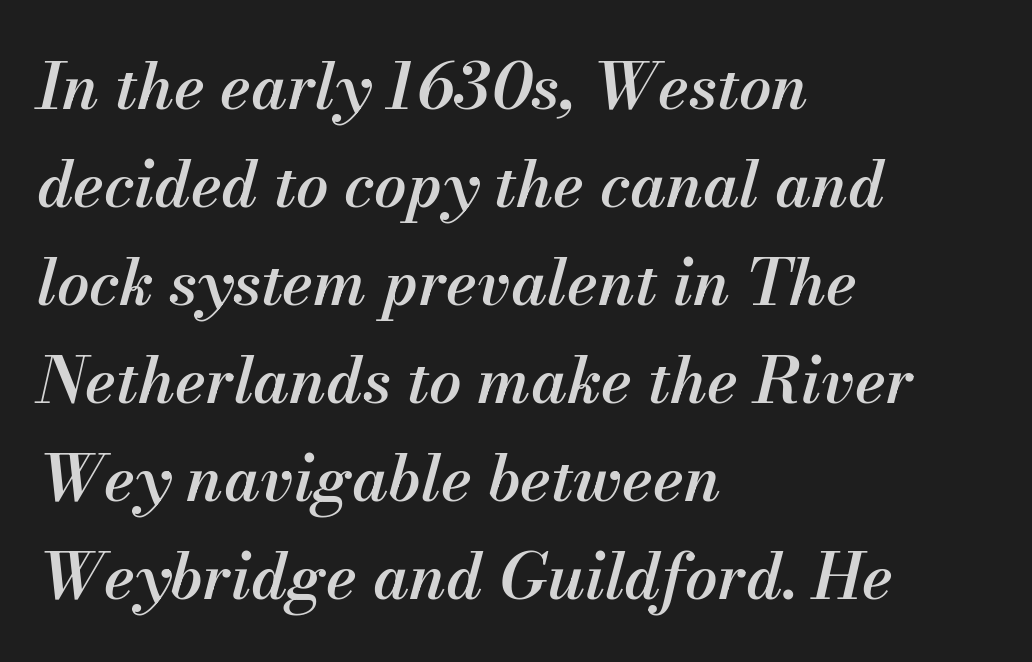
The image shows 64 px semibold type, italic (leaning right); set left-aligned, normal line spacing (1.53x), normal letter spacing, not underlined; medium stroke contrast and a small x-height.
